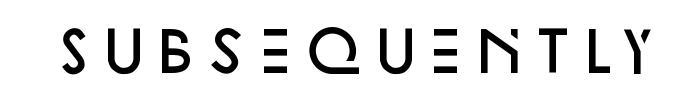
Q: Is the text bold? A: Semi-bold.
Q: Is the text italic (slanted)? A: No, it is upright.
Q: Is the typeface a serif or a sans-serif typeface? A: Sans-serif.
Q: Is the text underlined? A: No.
Q: Is the spacing between letters normal or unusually wide? A: Normal.
Q: Width (condensed, normal, or wide)? A: Normal.
Q: Stroke contrast? A: Low.
Q: x-height? A: Large.
Q: Monospaced? A: No.
